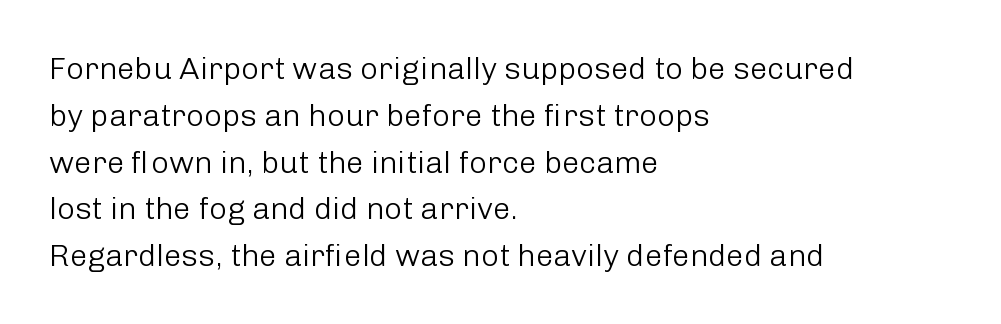
The image shows 31 px light sans-serif type, upright; set left-aligned, normal line spacing (1.51x), normal letter spacing, not underlined; low stroke contrast and a medium x-height.
